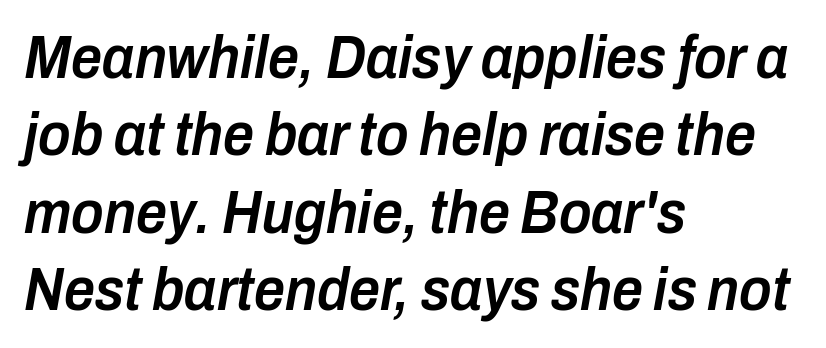
{"italic": "yes", "lean": "right", "slant_degrees": 10, "bold": "semi", "weight": "semibold", "width": "condensed", "stroke_contrast": "low", "x_height": "medium", "monospaced": "no", "underline": "no", "align": "left", "line_spacing": "normal", "line_spacing_ratio": 1.27, "letter_spacing": "normal", "letter_spacing_em": 0.0, "glyph_px": 61}
